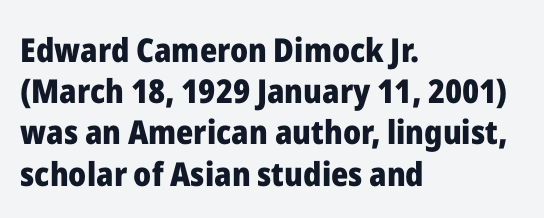
Q: Is the text bold? A: Yes.
Q: Is the text italic (slanted)? A: No, it is upright.
Q: Is the typeface a serif or a sans-serif typeface? A: Sans-serif.
Q: Is the text underlined? A: No.
Q: How is the paragraph aligned? A: Left-aligned.
Q: Is the spacing between letters normal or unusually wide? A: Normal.
Q: Is the spacing between lines tight, normal or loose? A: Normal.
Q: Width (condensed, normal, or wide)? A: Normal.
Q: Stroke contrast? A: Low.
Q: x-height? A: Medium.
Q: Monospaced? A: No.
